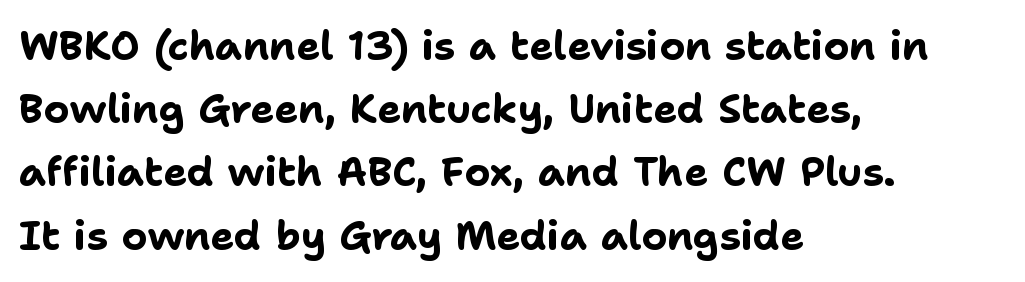
Q: Is the text bold? A: Yes.
Q: Is the text italic (slanted)? A: No, it is upright.
Q: Is the typeface a serif or a sans-serif typeface? A: Sans-serif.
Q: Is the text underlined? A: No.
Q: How is the paragraph aligned? A: Left-aligned.
Q: Is the spacing between letters normal or unusually wide? A: Normal.
Q: Is the spacing between lines tight, normal or loose? A: Normal.
Q: Width (condensed, normal, or wide)? A: Normal.
Q: Stroke contrast? A: Low.
Q: x-height? A: Medium.
Q: Monospaced? A: No.
